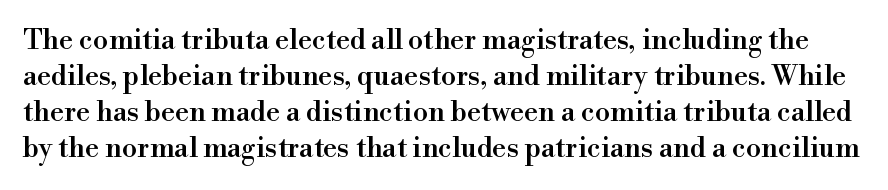
The image shows 28 px serif type, upright; set normal line spacing (1.28x), normal letter spacing, not underlined; a small x-height.
